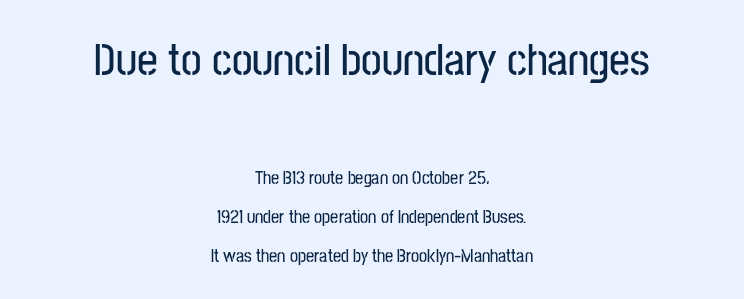
The image shows 46 px condensed sans-serif type, upright; set centered, loose line spacing (2.19x), normal letter spacing, not underlined; the first (top) block is 2.56x larger; low stroke contrast and a medium x-height.
